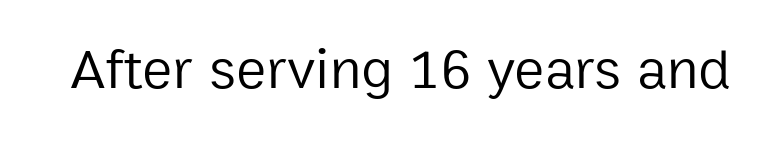
{"serif": "no", "italic": "no", "bold": "no", "weight": "regular", "width": "normal", "stroke_contrast": "low", "x_height": "medium", "monospaced": "no", "underline": "no", "letter_spacing": "normal", "letter_spacing_em": 0.0, "glyph_px": 57}
